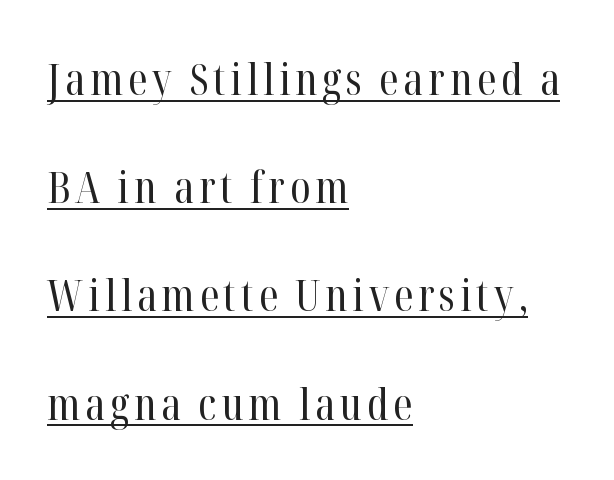
{"serif": "yes", "italic": "no", "bold": "no", "weight": "regular", "width": "condensed", "stroke_contrast": "high", "x_height": "medium", "monospaced": "no", "underline": "yes", "align": "left", "line_spacing": "loose", "line_spacing_ratio": 2.46, "glyph_px": 44}
